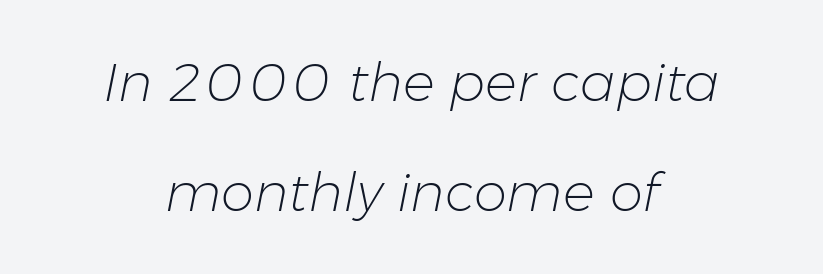
The image shows 53 px light type, italic (leaning right); set centered, loose line spacing (2.07x), normal letter spacing, not underlined; low stroke contrast and a medium x-height.
